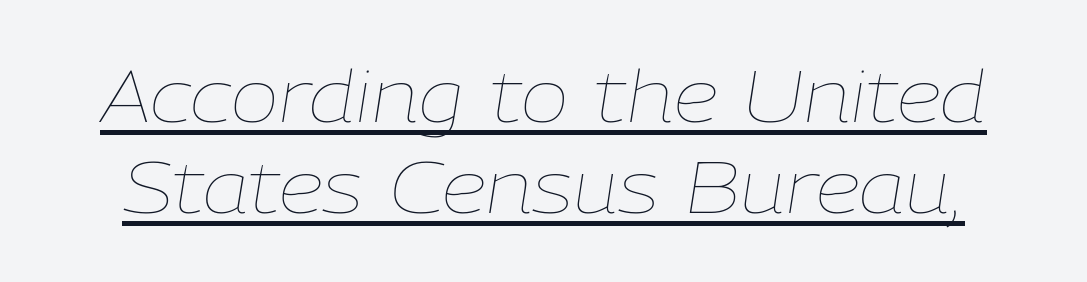
Q: Is the text bold? A: No.
Q: Is the text italic (slanted)? A: Yes, it leans right by about 9 degrees.
Q: Is the text underlined? A: Yes.
Q: Is the spacing between letters normal or unusually wide? A: Normal.
Q: Is the spacing between lines tight, normal or loose? A: Normal.
Q: Width (condensed, normal, or wide)? A: Normal.
Q: Stroke contrast? A: Low.
Q: x-height? A: Medium.
Q: Monospaced? A: No.
